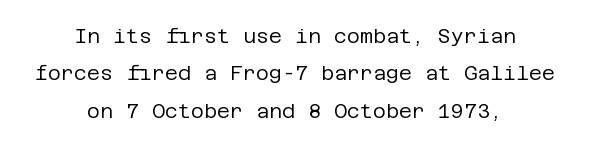
The image shows 20 px text type, upright; set centered, line spacing 1.87x, normal letter spacing, not underlined.
